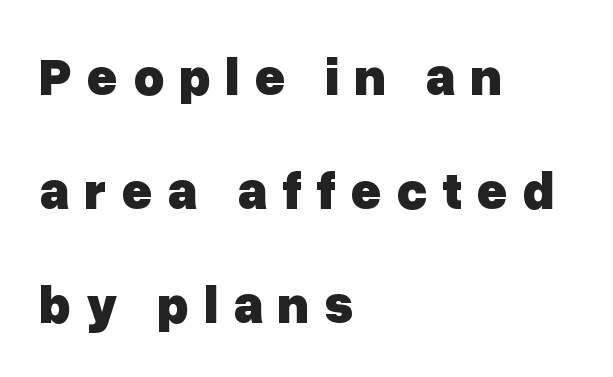
{"serif": "no", "italic": "no", "bold": "yes", "weight": "heavy", "width": "normal", "stroke_contrast": "low", "x_height": "medium", "monospaced": "no", "underline": "no", "align": "left", "line_spacing": "loose", "line_spacing_ratio": 2.15, "letter_spacing": "wide", "letter_spacing_em": 0.27, "glyph_px": 53}
